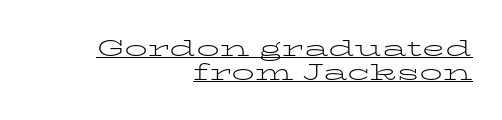
Q: Is the text bold? A: No.
Q: Is the text italic (slanted)? A: No, it is upright.
Q: Is the text underlined? A: Yes.
Q: How is the paragraph aligned? A: Right-aligned.
Q: Is the spacing between letters normal or unusually wide? A: Normal.
Q: Is the spacing between lines tight, normal or loose? A: Tight.
